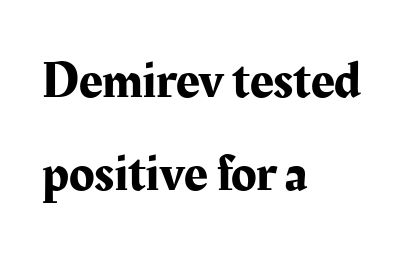
The area under the type is left untouched. Here the designer chose a conventional face with non-uniform glyph widths. If you drew a line through each stem, it would be perfectly vertical. Yep, those are serifs on the letters.
